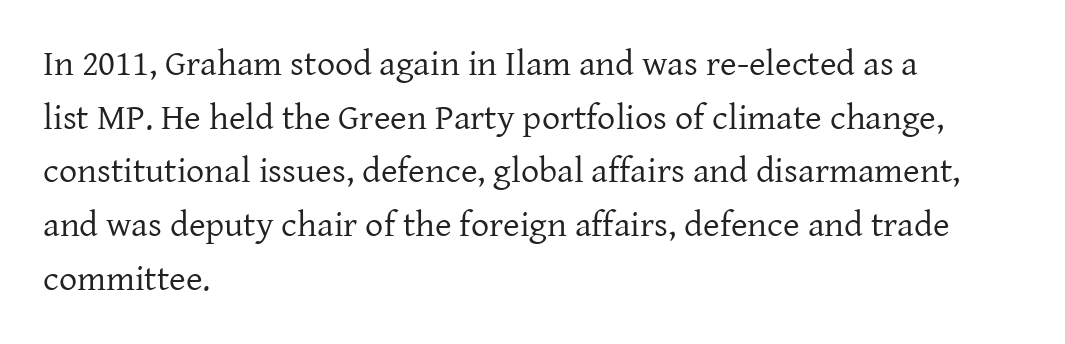
The image shows 36 px regular-weight serif type, upright; set left-aligned, normal line spacing (1.49x), normal letter spacing, not underlined; low stroke contrast and a medium x-height.
